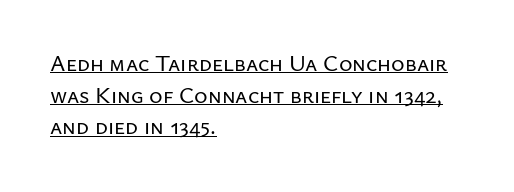
No extra tracking has been applied to these lines. Leading: standard. It's the straight-up-and-down kind of type. Students, observe the line beneath the letters — that is underlining. The paragraph shown leans on its left margin.
